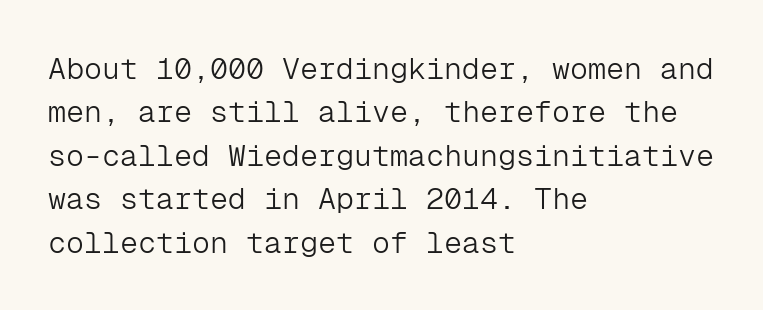
{"serif": "no", "italic": "no", "bold": "no", "weight": "light", "width": "normal", "stroke_contrast": "low", "x_height": "medium", "monospaced": "yes", "underline": "no", "align": "left", "line_spacing": "normal", "line_spacing_ratio": 1.45, "letter_spacing": "normal", "letter_spacing_em": 0.0, "glyph_px": 30}
